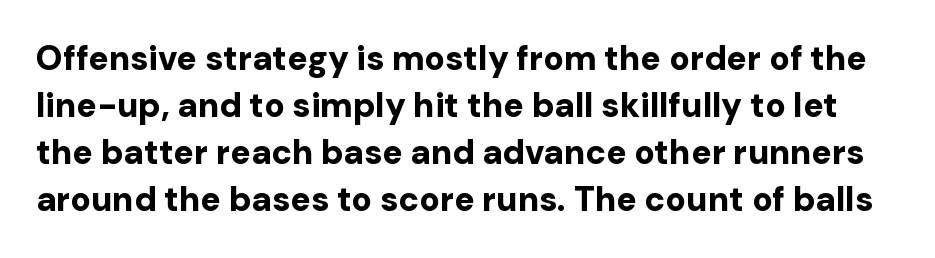
{"serif": "no", "italic": "no", "bold": "yes", "weight": "bold", "width": "normal", "stroke_contrast": "low", "x_height": "medium", "monospaced": "no", "underline": "no", "line_spacing": "normal", "line_spacing_ratio": 1.38, "letter_spacing": "normal", "letter_spacing_em": 0.0, "glyph_px": 34}
